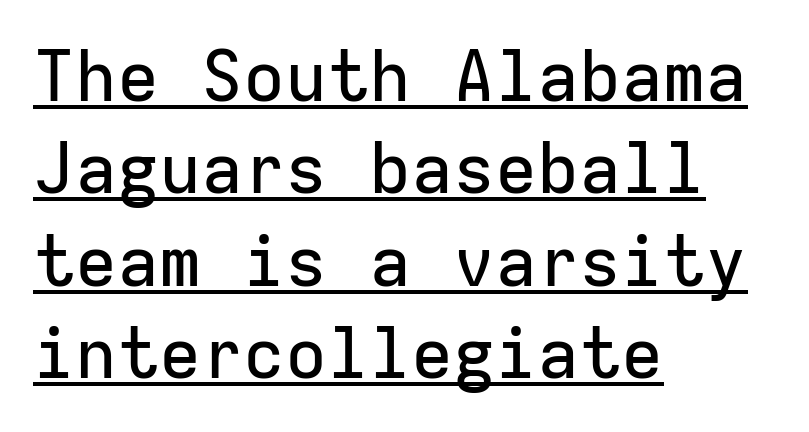
Typographically, this falls in the sans-serif category. Baseline-to-baseline distance is the conventional proportion of letter height. Every character here occupies the same horizontal width, giving the sample a typewriter-like rhythm. Typeset ragged right — the left edge is the straight one. Words appear dense and cohesive because spacing is normal.
